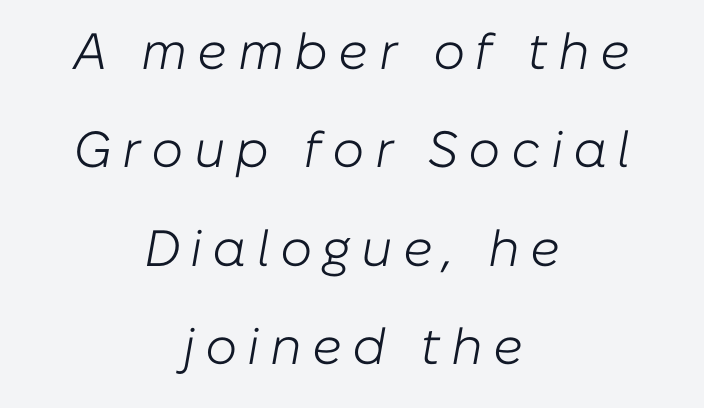
Q: Is the text bold? A: No.
Q: Is the text italic (slanted)? A: Yes, it leans right by about 10 degrees.
Q: Is the text underlined? A: No.
Q: How is the paragraph aligned? A: Centered.
Q: Is the spacing between letters normal or unusually wide? A: Unusually wide.
Q: Is the spacing between lines tight, normal or loose? A: Loose.
Q: Width (condensed, normal, or wide)? A: Normal.
Q: Stroke contrast? A: Low.
Q: x-height? A: Medium.
Q: Monospaced? A: No.
